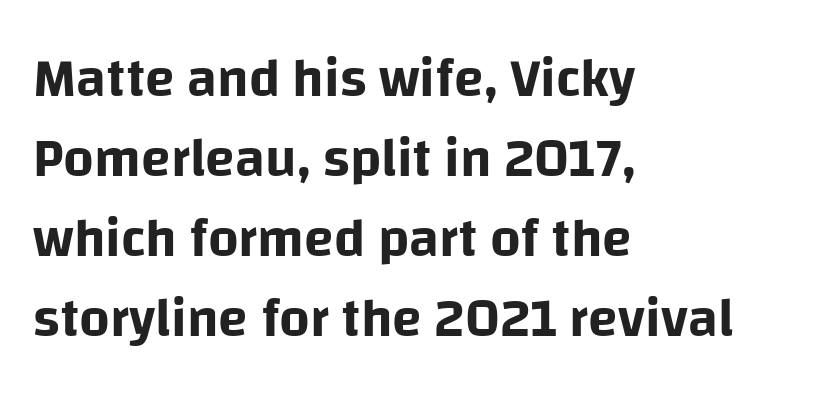
The image shows 54 px sans-serif type, upright; set left-aligned, normal line spacing (1.48x), normal letter spacing, not underlined; low stroke contrast and a large x-height.
